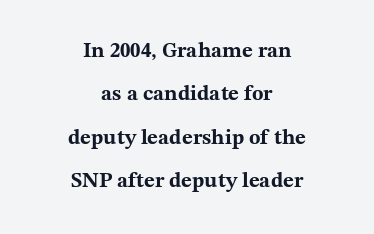
The image shows 21 px bold type, upright; set centered, loose line spacing (2.07x), normal letter spacing, not underlined.
